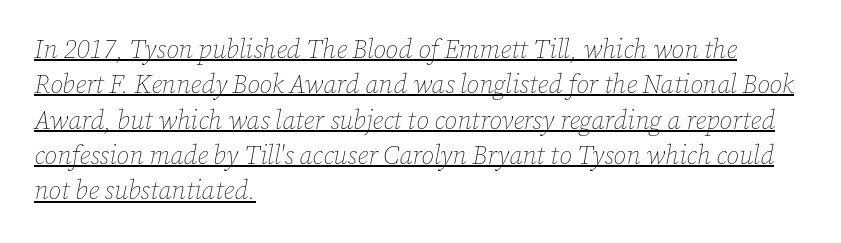
Beneath each row of characters lies a ruled line. Yep, that's italic — everything's leaning. Each stroke keeps to a modest, everyday thickness or less. All the whitespace from short lines collects on the right. Leading: standard. The passage shown has conventional tracking throughout.
